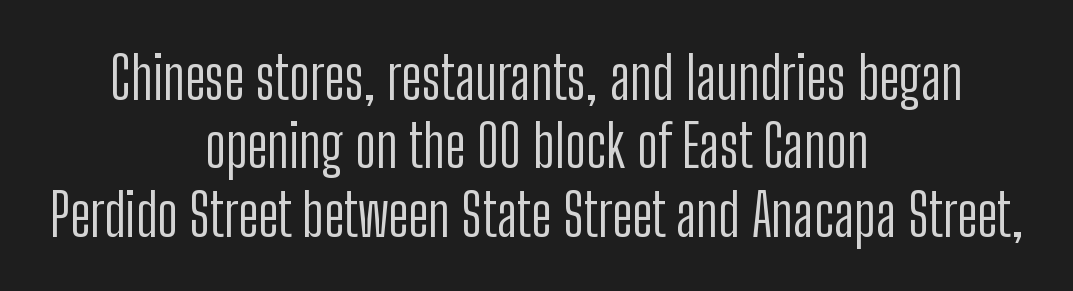
The baseline area is clear. Here the designer chose a conventional face with non-uniform glyph widths. If you drew a line through each stem, it would be perfectly vertical. Is this a sans? Yes — the strokes have no serifs. A light-to-regular cut is what we see here.
